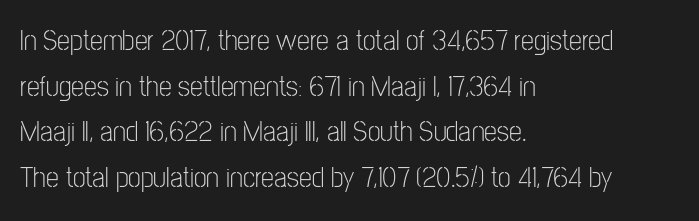
Q: Is the text bold? A: No.
Q: Is the text italic (slanted)? A: No, it is upright.
Q: Is the typeface a serif or a sans-serif typeface? A: Sans-serif.
Q: Is the text underlined? A: No.
Q: How is the paragraph aligned? A: Left-aligned.
Q: Is the spacing between letters normal or unusually wide? A: Normal.
Q: Is the spacing between lines tight, normal or loose? A: Normal.
Q: Width (condensed, normal, or wide)? A: Condensed.
Q: Stroke contrast? A: Low.
Q: x-height? A: Medium.
Q: Monospaced? A: No.
